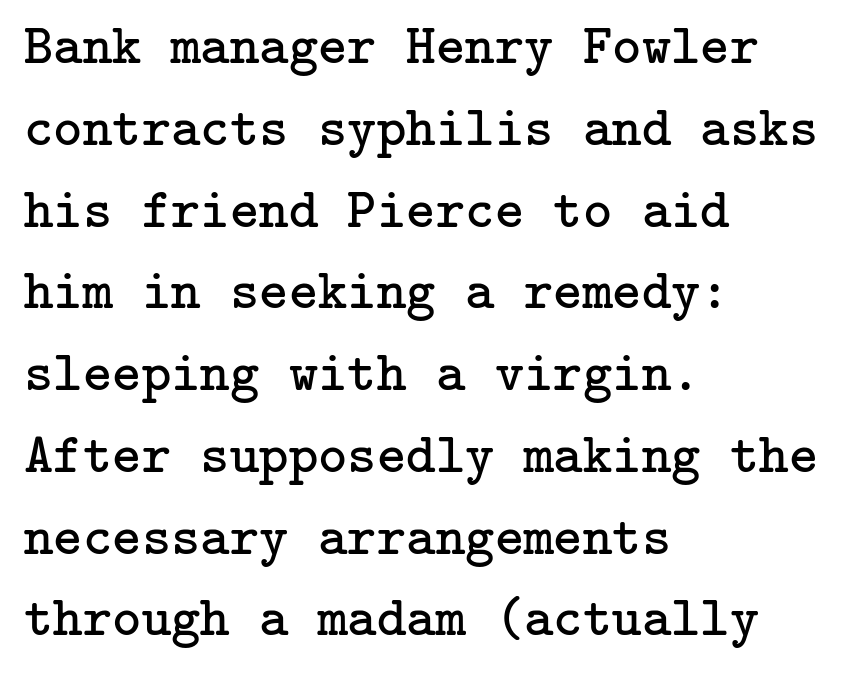
{"serif": "yes", "italic": "no", "bold": "no", "weight": "regular", "width": "normal", "stroke_contrast": "low", "x_height": "medium", "underline": "no", "align": "left", "line_spacing": "normal", "line_spacing_ratio": 1.46, "letter_spacing": "normal", "letter_spacing_em": 0.0, "glyph_px": 56}
